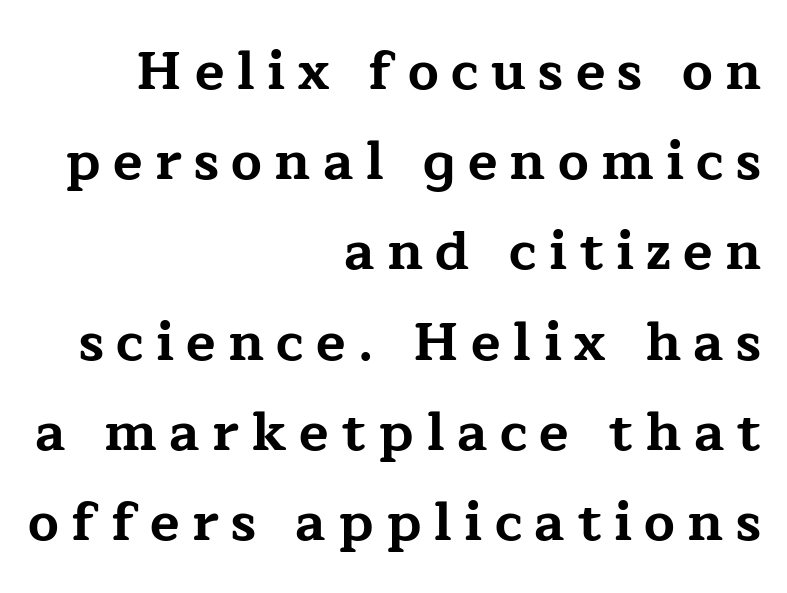
Nobody drew a line under any word here. A full-strength bold gives these letters their thick strokes. Is this a fixed-width face? No — the glyphs have proportional, varying widths. Ascenders rise straight up at ninety degrees. The face used here is seriffed, in the tradition of book romans. Look at the tracking — it's clearly loosened, letters drifting apart.
